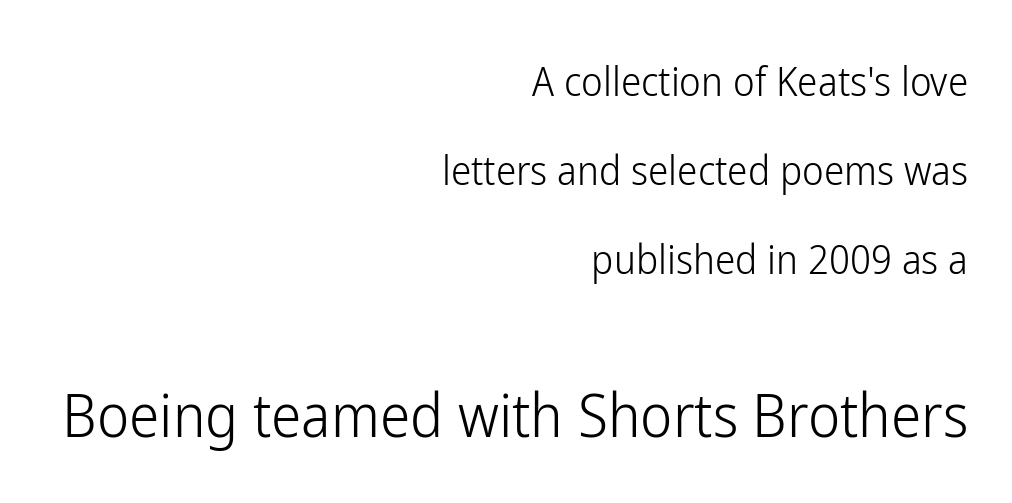
{"serif": "no", "italic": "no", "bold": "no", "weight": "light", "width": "condensed", "stroke_contrast": "low", "x_height": "medium", "monospaced": "no", "underline": "no", "align": "right", "line_spacing": "loose", "line_spacing_ratio": 2.17, "letter_spacing": "normal", "letter_spacing_em": 0.0, "larger_block": "second", "size_ratio": 1.49, "glyph_px": 61}
